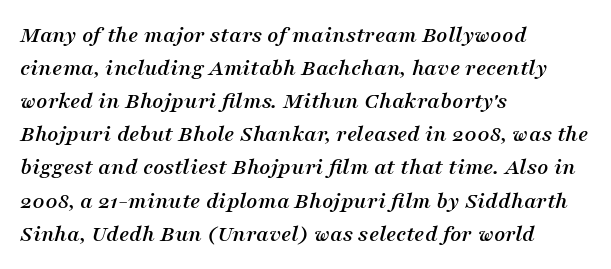
Q: Is the text italic (slanted)? A: Yes, it leans right by about 16 degrees.
Q: Is the text underlined? A: No.
Q: How is the paragraph aligned? A: Left-aligned.
Q: Is the spacing between letters normal or unusually wide? A: Normal.
Q: Is the spacing between lines tight, normal or loose? A: Normal.
